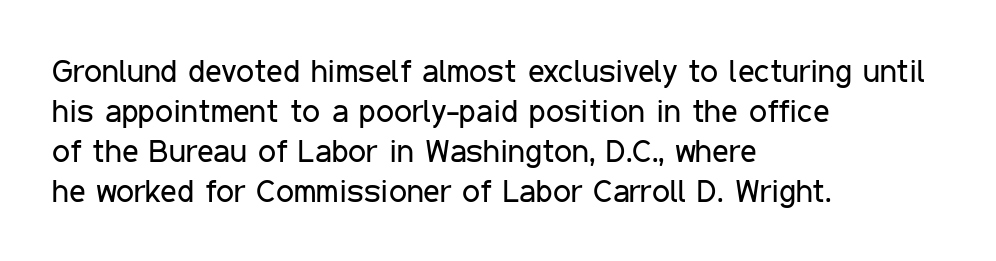
Q: Is the text bold? A: No.
Q: Is the text italic (slanted)? A: No, it is upright.
Q: Is the typeface a serif or a sans-serif typeface? A: Sans-serif.
Q: Is the text underlined? A: No.
Q: How is the paragraph aligned? A: Left-aligned.
Q: Is the spacing between letters normal or unusually wide? A: Normal.
Q: Is the spacing between lines tight, normal or loose? A: Normal.
Q: Width (condensed, normal, or wide)? A: Condensed.
Q: Stroke contrast? A: Low.
Q: x-height? A: Medium.
Q: Monospaced? A: No.
